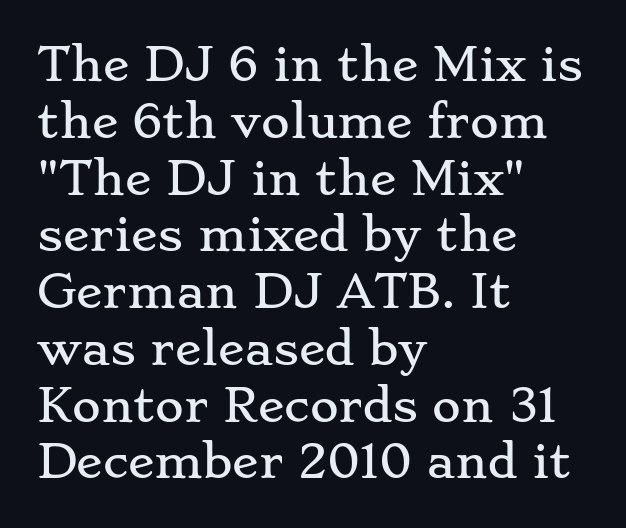
{"serif": "yes", "italic": "no", "width": "wide", "stroke_contrast": "low", "x_height": "small", "monospaced": "no", "underline": "no", "align": "left", "line_spacing": "normal", "line_spacing_ratio": 1.29, "letter_spacing": "normal", "letter_spacing_em": 0.0, "glyph_px": 44}
